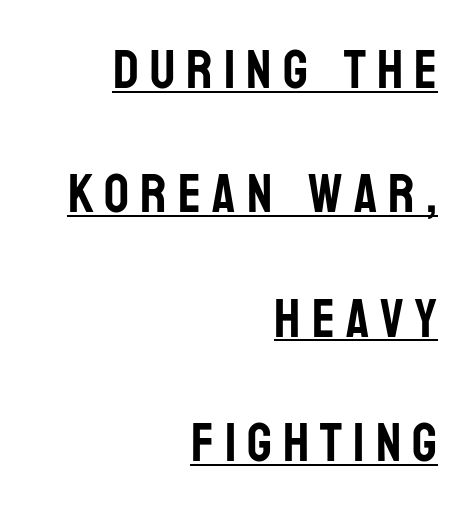
Q: Is the text italic (slanted)? A: No, it is upright.
Q: Is the typeface a serif or a sans-serif typeface? A: Sans-serif.
Q: Is the text underlined? A: Yes.
Q: How is the paragraph aligned? A: Right-aligned.
Q: Is the spacing between letters normal or unusually wide? A: Unusually wide.
Q: Is the spacing between lines tight, normal or loose? A: Loose.
Q: Width (condensed, normal, or wide)? A: Condensed.
Q: Stroke contrast? A: Low.
Q: x-height? A: Large.
Q: Monospaced? A: No.
